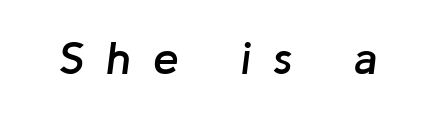
The image shows 46 px semibold type, italic (leaning right); set unusually wide letter spacing (+0.48 em), not underlined; low stroke contrast and a medium x-height.
